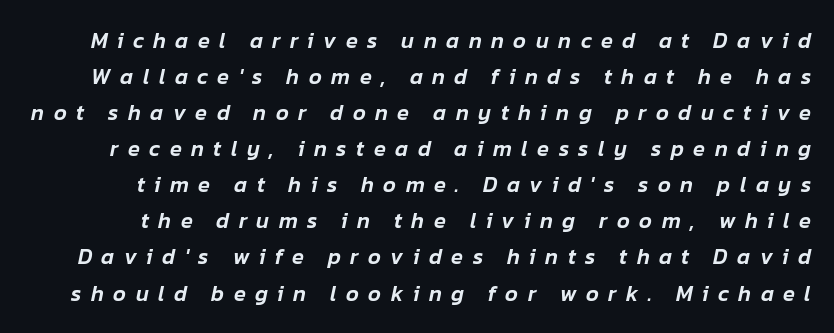
Q: Is the text italic (slanted)? A: Yes, it leans right by about 12 degrees.
Q: Is the text underlined? A: No.
Q: Is the spacing between letters normal or unusually wide? A: Unusually wide.
Q: Is the spacing between lines tight, normal or loose? A: Normal.
